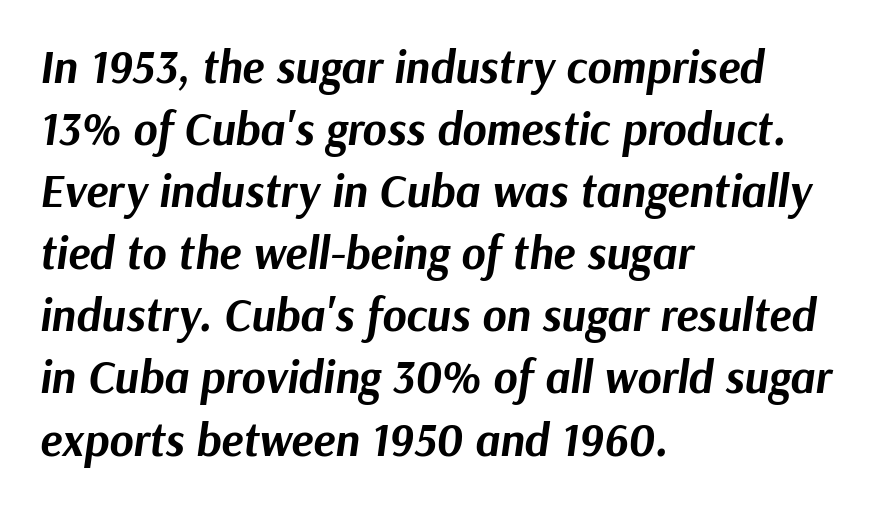
These lines are rendered in a variable-pitch font. Heavy, bold letterforms. Each new line begins a customary step beneath the previous one. Glyph-to-glyph distance matches everyday printed text. Honestly, there is no underline to notice here at all.
